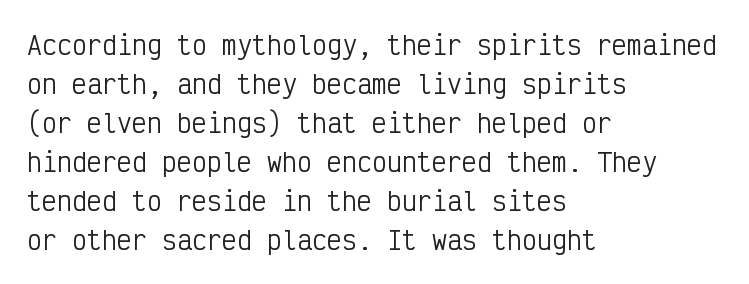
The space between consecutive lines is moderate. In terms of letterspacing, this is plain default setting. This rendering features lettering with no underline. Is the stroke heavy? The answer is a plain regular-or-lighter.
